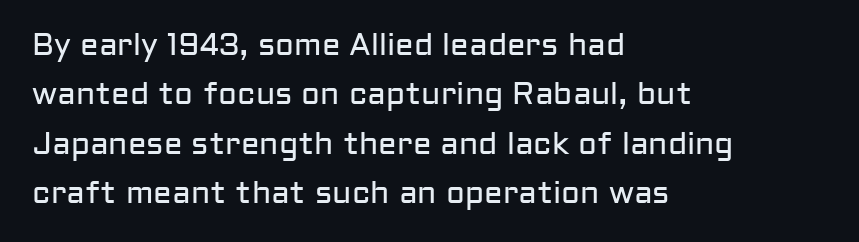
The image shows 31 px regular-weight sans-serif type, upright; set left-aligned, normal line spacing (1.59x), normal letter spacing, not underlined; low stroke contrast and a medium x-height.
